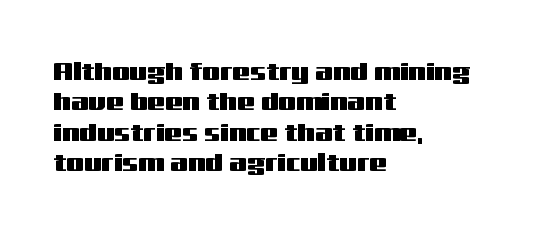
{"italic": "no", "underline": "no", "align": "left", "line_spacing_ratio": 1.22, "letter_spacing": "normal", "letter_spacing_em": 0.0, "glyph_px": 25}
